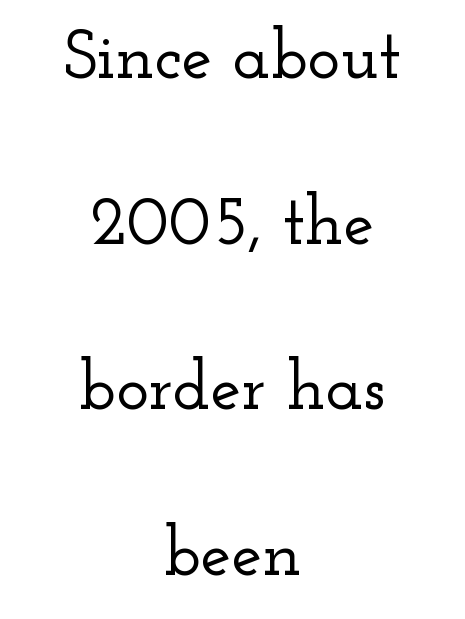
Q: Is the text italic (slanted)? A: No, it is upright.
Q: Is the typeface a serif or a sans-serif typeface? A: Serif.
Q: Is the text underlined? A: No.
Q: How is the paragraph aligned? A: Centered.
Q: Is the spacing between letters normal or unusually wide? A: Normal.
Q: Is the spacing between lines tight, normal or loose? A: Loose.
Q: Width (condensed, normal, or wide)? A: Wide.
Q: Stroke contrast? A: Low.
Q: x-height? A: Small.
Q: Monospaced? A: No.
